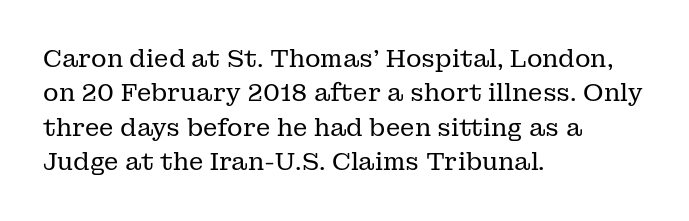
Vertical stems look standard width or narrower in stroke. Default kerning and tracking; the words read as compact shapes. These lines are set flush left with a ragged right edge. The baseline area is clear.
